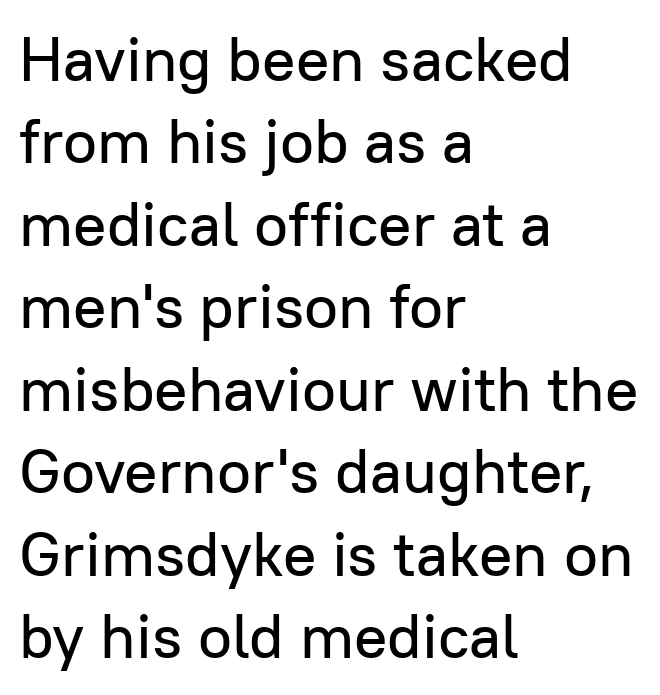
Do the characters align in a grid? No, the font is proportional. The letters stand upright; this is a roman face. Summary of vertical rhythm: regular, with standard interline spacing. Note: no serifs on the glyphs. Standard letterfit; no display-style spreading of the glyphs. Compared with a centered layout, this one pins lines to the left instead.
